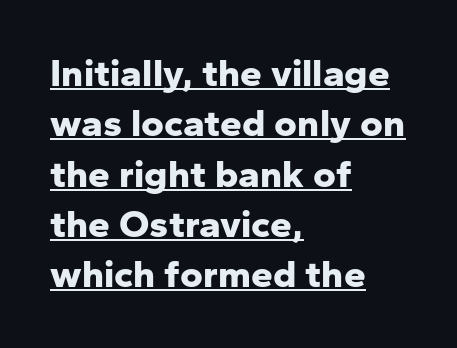
The image shows 39 px bold sans-serif type, upright; set left-aligned, normal line spacing (1.29x), normal letter spacing, underlined; low stroke contrast and a medium x-height.
